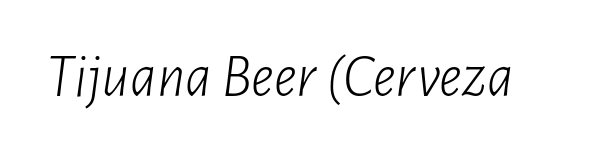
Q: Is the text bold? A: No.
Q: Is the text italic (slanted)? A: Yes, it leans right by about 7 degrees.
Q: Is the text underlined? A: No.
Q: Is the spacing between letters normal or unusually wide? A: Normal.
Q: Width (condensed, normal, or wide)? A: Condensed.
Q: Stroke contrast? A: Low.
Q: x-height? A: Medium.
Q: Monospaced? A: No.
